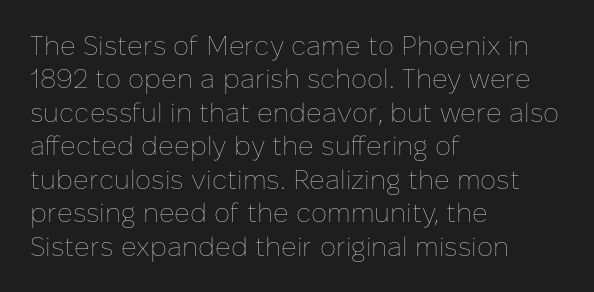
{"italic": "no", "bold": "no", "underline": "no", "align": "left", "line_spacing_ratio": 1.24, "letter_spacing": "normal", "letter_spacing_em": 0.0, "glyph_px": 27}
